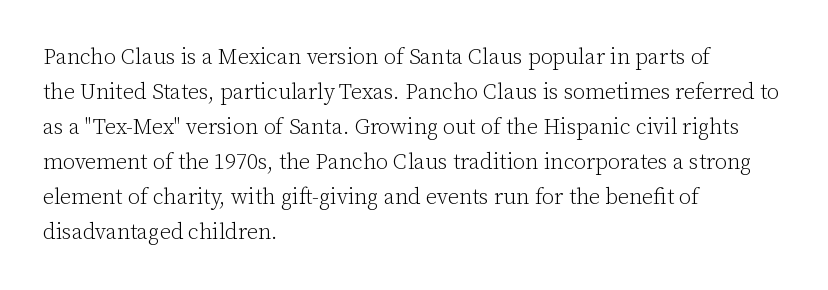
Q: Is the text bold? A: No.
Q: Is the text italic (slanted)? A: No, it is upright.
Q: Is the text underlined? A: No.
Q: How is the paragraph aligned? A: Left-aligned.
Q: Is the spacing between letters normal or unusually wide? A: Normal.
Q: Is the spacing between lines tight, normal or loose? A: Normal.
